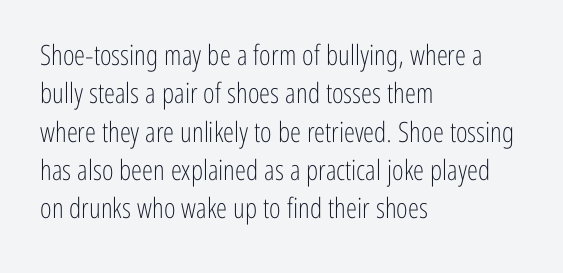
The designer left line spacing at the default. Only glyphs here, with clear space below each row. Tracking here is standard; glyphs follow each other at the usual distance. The cut favours lightness, reaching ordinary text weight at its darkest.
